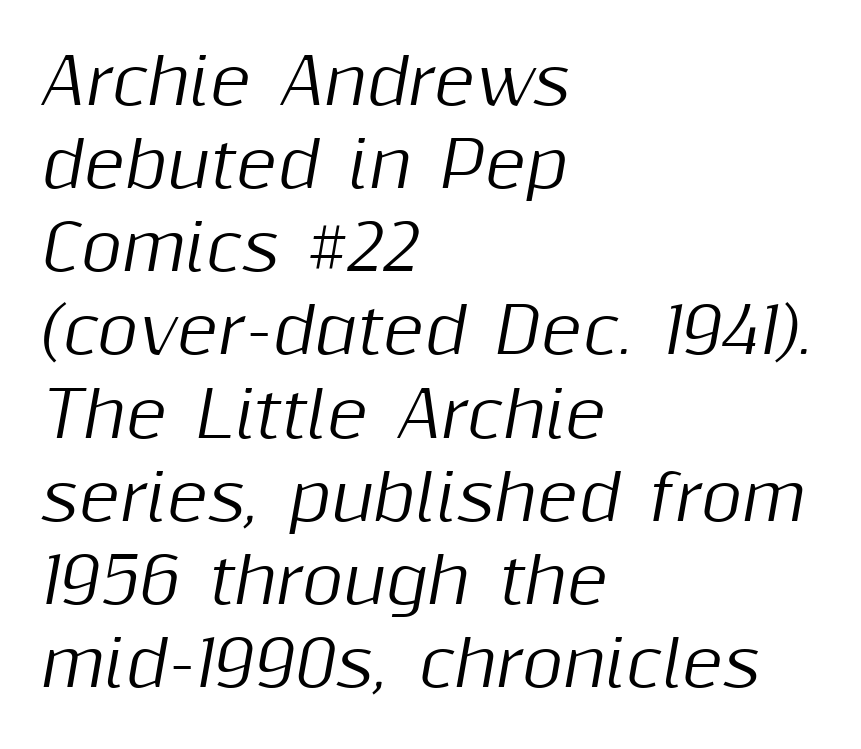
{"italic": "yes", "lean": "right", "slant_degrees": 10, "width": "normal", "stroke_contrast": "medium", "x_height": "medium", "monospaced": "no", "underline": "no", "align": "left", "line_spacing": "normal", "line_spacing_ratio": 1.32, "letter_spacing": "normal", "letter_spacing_em": 0.0, "glyph_px": 63}
